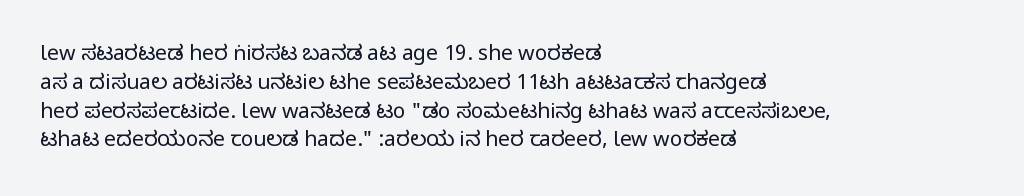
The image shows 21 px text type, upright; set left-aligned, normal line spacing (1.37x), normal letter spacing, not underlined.
